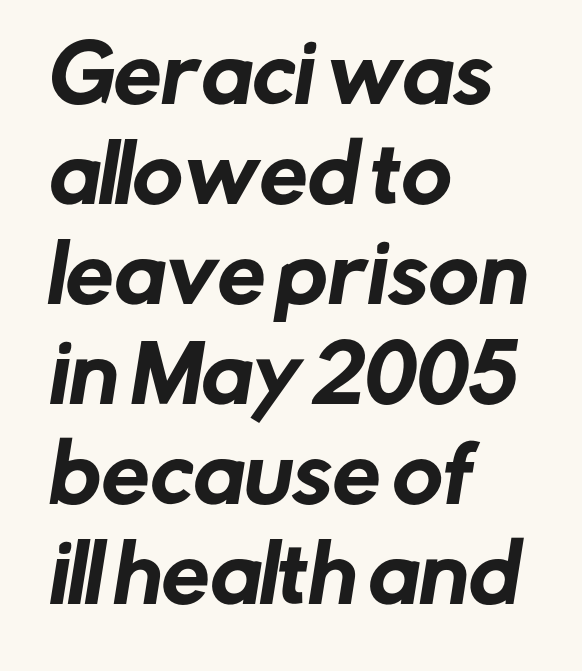
The image shows 77 px sans-serif type; set left-aligned, normal line spacing (1.3x), normal letter spacing, not underlined; low stroke contrast and a medium x-height.
